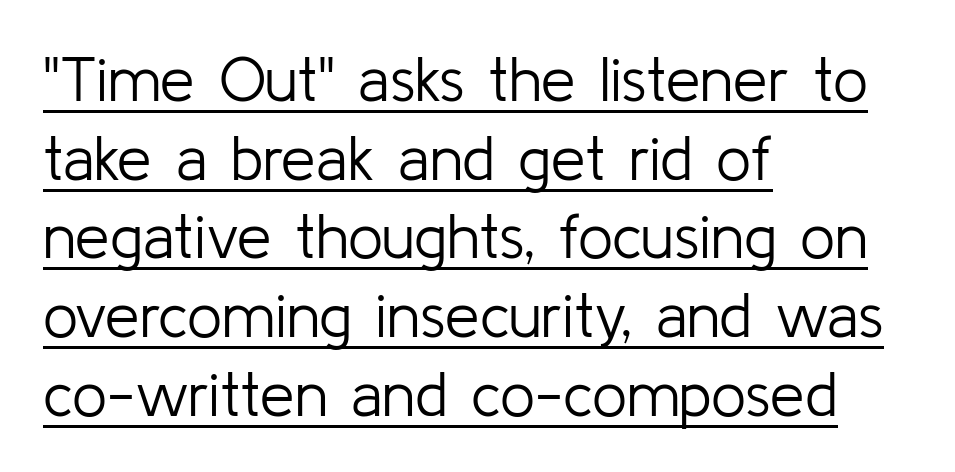
The image shows 62 px light sans-serif type, upright; set left-aligned, normal line spacing (1.27x), normal letter spacing, underlined; low stroke contrast and a medium x-height.
